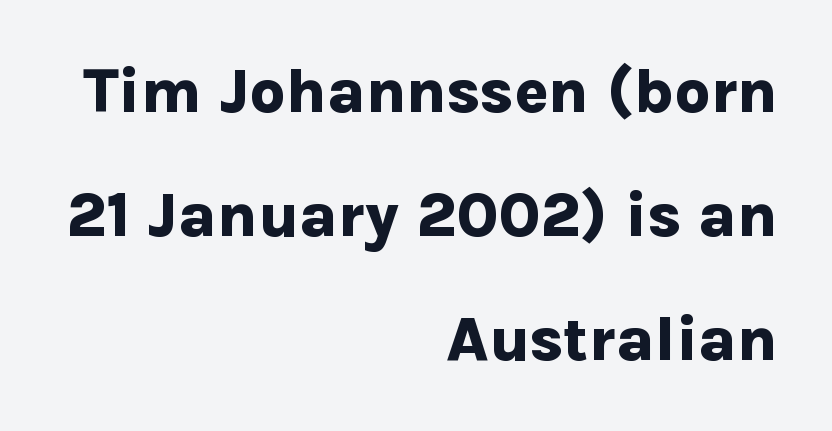
{"serif": "no", "italic": "no", "bold": "yes", "weight": "bold", "width": "normal", "stroke_contrast": "low", "x_height": "medium", "monospaced": "no", "underline": "no", "align": "right", "line_spacing": "loose", "line_spacing_ratio": 1.97, "letter_spacing": "normal", "letter_spacing_em": 0.0, "glyph_px": 63}
